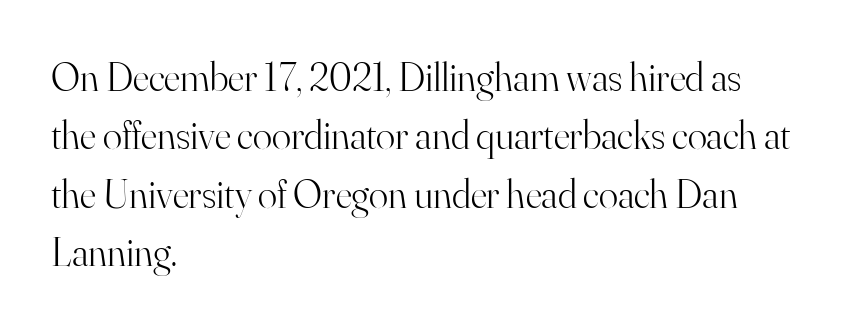
{"serif": "yes", "italic": "no", "bold": "no", "weight": "light", "width": "normal", "stroke_contrast": "high", "x_height": "small", "monospaced": "no", "underline": "no", "align": "left", "line_spacing": "normal", "line_spacing_ratio": 1.46, "letter_spacing": "normal", "letter_spacing_em": 0.0, "glyph_px": 40}
